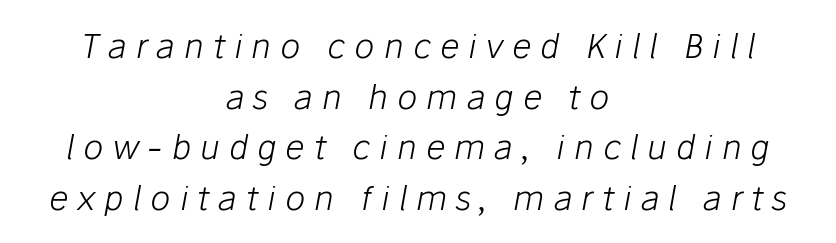
{"italic": "yes", "lean": "right", "slant_degrees": 10, "bold": "no", "weight": "light", "width": "normal", "stroke_contrast": "low", "x_height": "medium", "monospaced": "no", "underline": "no", "align": "center", "line_spacing": "normal", "line_spacing_ratio": 1.49, "letter_spacing": "wide", "letter_spacing_em": 0.26, "glyph_px": 34}
